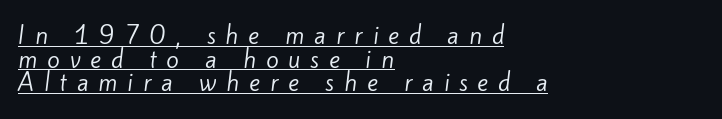
Reading down the column, the eye jumps only a short way to each next line. You could only call the tracking loose — the letters float apart. The letters look calm and open, with moderate or lighter stems. Is there an underline? Yes — a line sits under the letters.
